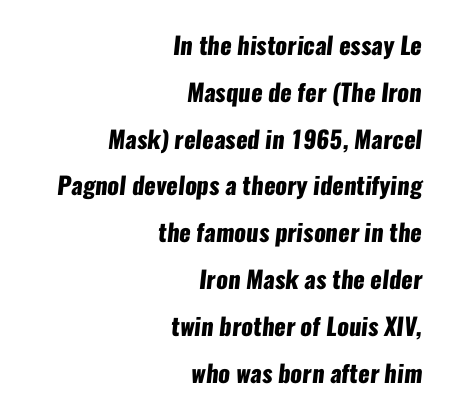
A great deal of white space separates one row of letters from the next. The compositor pushed each line to the right boundary. The type is set solid horizontally, with unmodified tracking. Compared with an ordinary text face, these strokes are far heavier — a full bold.
